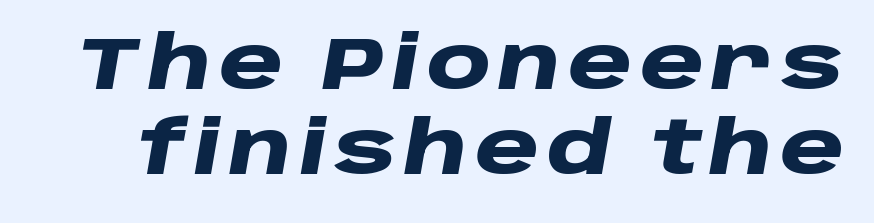
The image shows 73 px heavy, wide type, italic (leaning right); set line spacing 1.17x, not underlined; low stroke contrast and a large x-height.
